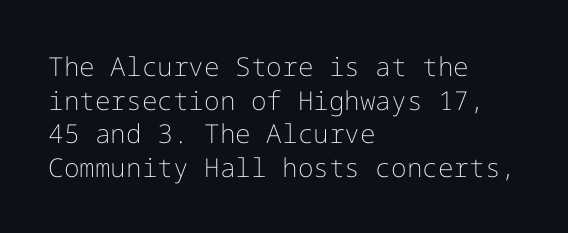
The image shows 26 px text type, upright; set left-aligned, normal line spacing (1.29x), normal letter spacing, not underlined.
